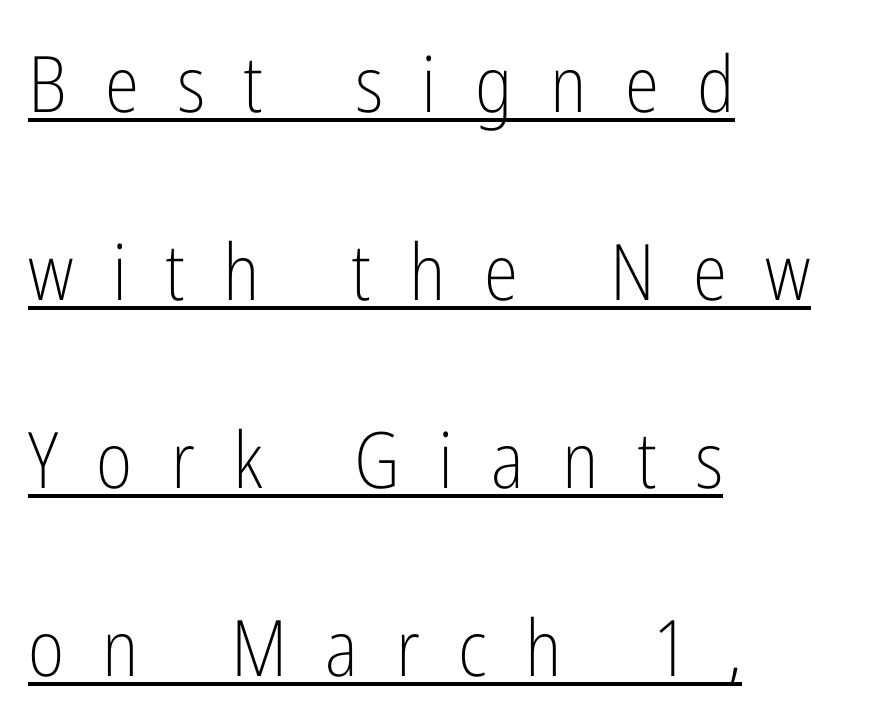
Summary of vertical rhythm: relaxed, with wide interline spacing. The letters stand straight up with perfectly vertical stems. Ink coverage per letter is moderate at most. The rendering anchors every line to the left-hand side.
